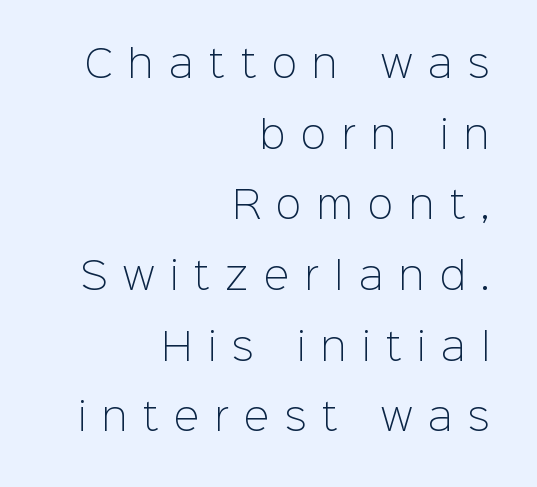
The image shows 38 px light sans-serif type, upright; set right-aligned, line spacing 1.86x, unusually wide letter spacing (+0.41 em), not underlined; low stroke contrast and a medium x-height.
